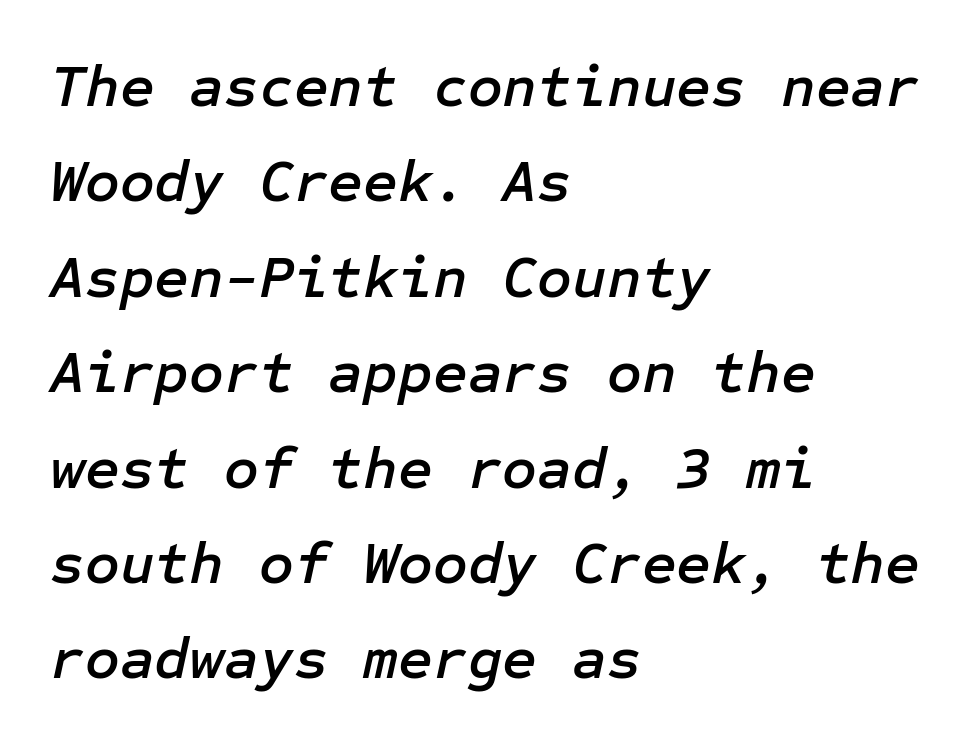
Q: Is the text italic (slanted)? A: Yes, it leans right by about 12 degrees.
Q: Is the text underlined? A: No.
Q: How is the paragraph aligned? A: Left-aligned.
Q: Is the spacing between letters normal or unusually wide? A: Normal.
Q: Is the spacing between lines tight, normal or loose? A: Normal.
Q: Width (condensed, normal, or wide)? A: Normal.
Q: Stroke contrast? A: Low.
Q: x-height? A: Medium.
